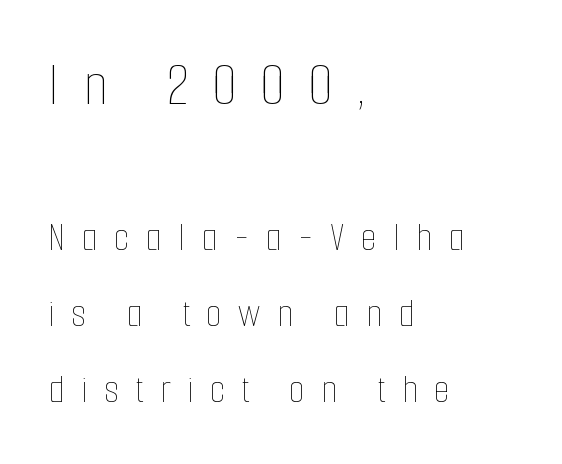
Q: Is the text bold? A: No.
Q: Is the text italic (slanted)? A: No, it is upright.
Q: Is the text underlined? A: No.
Q: How is the paragraph aligned? A: Left-aligned.
Q: Is the spacing between letters normal or unusually wide? A: Unusually wide.
Q: Which block of text is set in a larger size, the first (top) or the second (bottom)? A: The first (top) one.
Q: Width (condensed, normal, or wide)? A: Condensed.
Q: Stroke contrast? A: Low.
Q: x-height? A: Medium.
Q: Monospaced? A: No.
